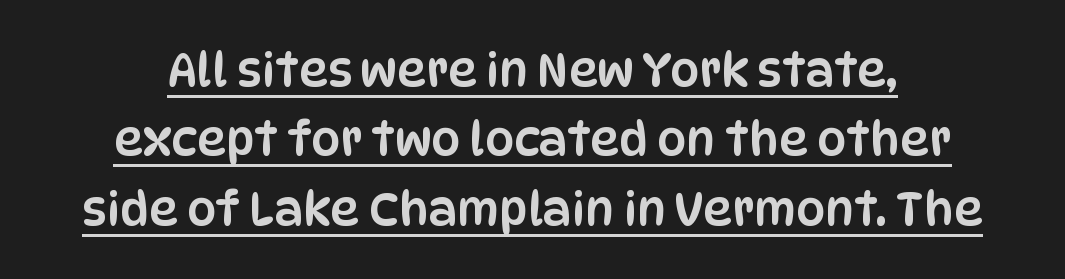
{"serif": "no", "italic": "no", "width": "condensed", "stroke_contrast": "low", "x_height": "large", "monospaced": "no", "underline": "yes", "line_spacing": "normal", "line_spacing_ratio": 1.51, "letter_spacing": "normal", "letter_spacing_em": 0.0, "glyph_px": 46}
